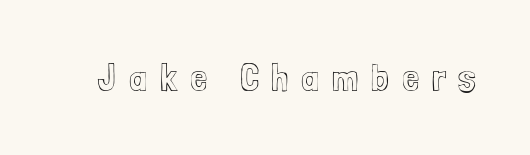
{"italic": "no", "width": "condensed", "x_height": "medium", "monospaced": "no", "underline": "no", "letter_spacing": "wide", "letter_spacing_em": 0.32, "glyph_px": 39}
